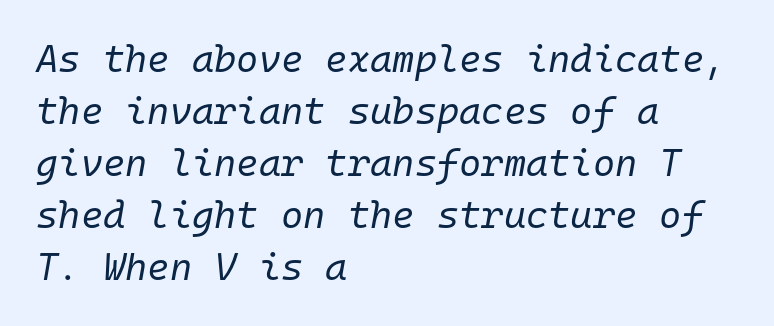
The passage shown has conventional tracking throughout. The weight would be labelled regular, book, light, or lighter still. The face used here is monospaced, like something from a code editor. The passage shown leans; its letterforms are oblique. Regular leading.
